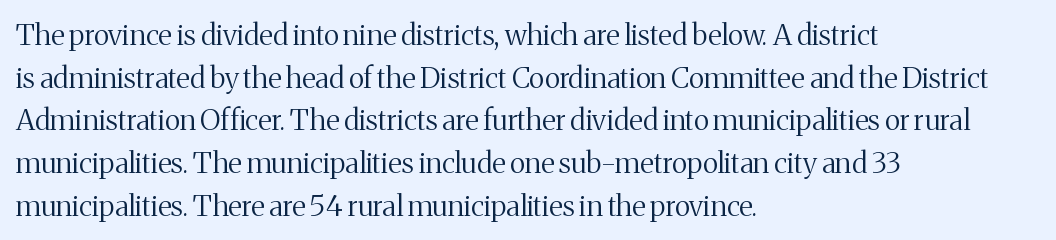
Q: Is the text bold? A: No.
Q: Is the text italic (slanted)? A: No, it is upright.
Q: Is the typeface a serif or a sans-serif typeface? A: Serif.
Q: Is the text underlined? A: No.
Q: How is the paragraph aligned? A: Left-aligned.
Q: Is the spacing between letters normal or unusually wide? A: Normal.
Q: Is the spacing between lines tight, normal or loose? A: Normal.
Q: Width (condensed, normal, or wide)? A: Normal.
Q: Stroke contrast? A: Medium.
Q: x-height? A: Medium.
Q: Monospaced? A: No.
